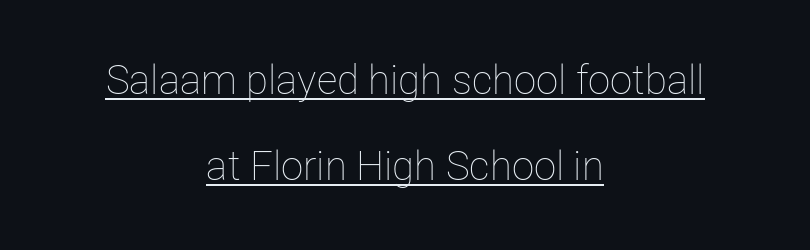
Q: Is the text bold? A: No.
Q: Is the text italic (slanted)? A: No, it is upright.
Q: Is the text underlined? A: Yes.
Q: How is the paragraph aligned? A: Centered.
Q: Is the spacing between letters normal or unusually wide? A: Normal.
Q: Is the spacing between lines tight, normal or loose? A: Loose.
Q: Width (condensed, normal, or wide)? A: Normal.
Q: Stroke contrast? A: Low.
Q: x-height? A: Medium.
Q: Monospaced? A: No.
